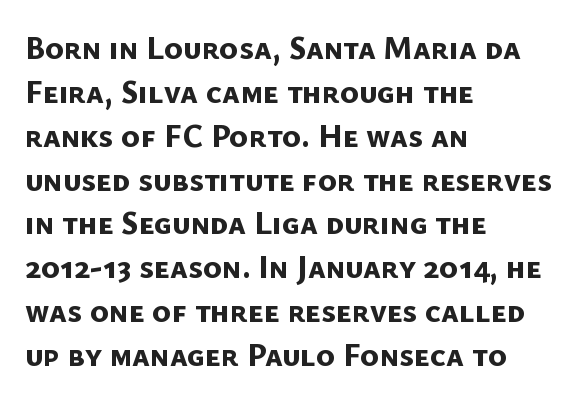
Character widths vary here, with narrow letters taking less room than wide ones. Quick note: underline off. Short and long lines alike share a common starting point at left. Does the type have serifs? No, each stem ends abruptly. Nobody touched the tracking dial on this one. Vertical spacing — default.
